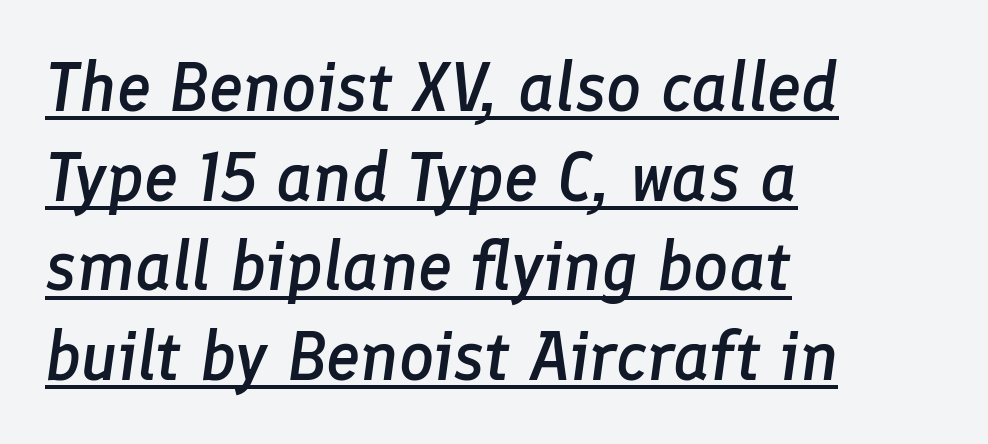
Q: Is the text bold? A: Semi-bold.
Q: Is the text italic (slanted)? A: Yes, it leans right by about 8 degrees.
Q: Is the text underlined? A: Yes.
Q: How is the paragraph aligned? A: Left-aligned.
Q: Is the spacing between letters normal or unusually wide? A: Normal.
Q: Is the spacing between lines tight, normal or loose? A: Normal.
Q: Width (condensed, normal, or wide)? A: Normal.
Q: Stroke contrast? A: Low.
Q: x-height? A: Medium.
Q: Monospaced? A: No.
